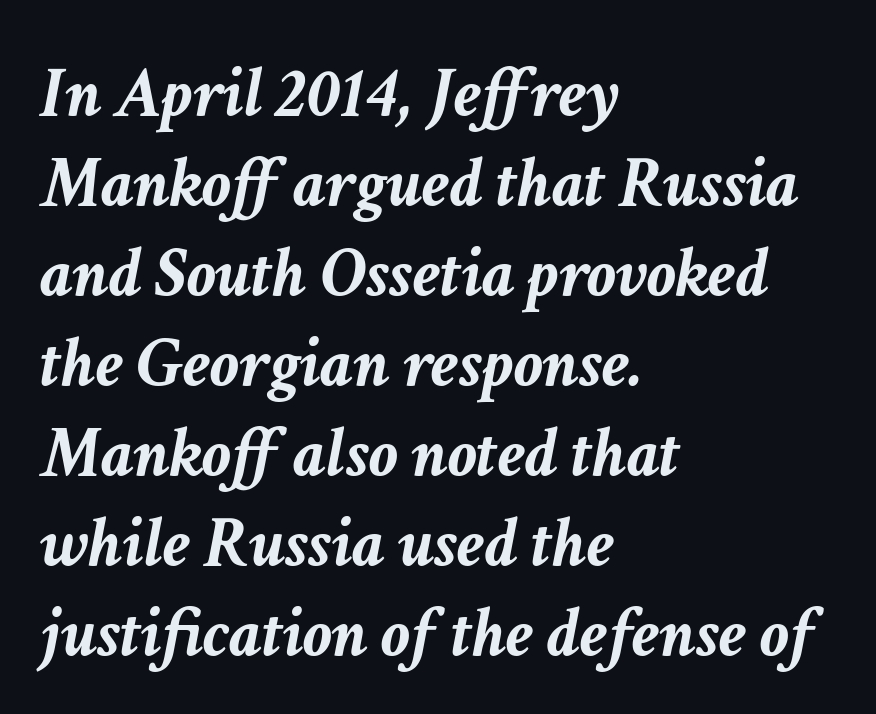
Q: Is the text bold? A: Yes.
Q: Is the text italic (slanted)? A: Yes, it leans right by about 11 degrees.
Q: Is the text underlined? A: No.
Q: How is the paragraph aligned? A: Left-aligned.
Q: Is the spacing between letters normal or unusually wide? A: Normal.
Q: Is the spacing between lines tight, normal or loose? A: Normal.
Q: Width (condensed, normal, or wide)? A: Normal.
Q: Stroke contrast? A: Low.
Q: x-height? A: Medium.
Q: Monospaced? A: No.
